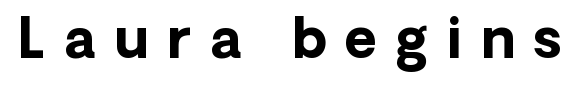
Unmarked baselines from the first word to the last. Inter-character spacing is expanded well beyond the font's built-in metrics. Nope, not italic — everything's standing straight. Caption: bold face, heavy strokes. Looks like regular typesetting: each glyph gets only the width it needs.
